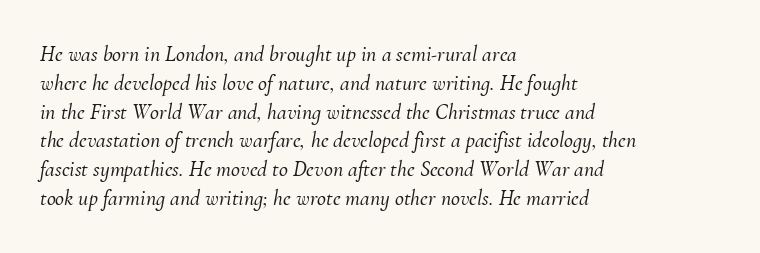
{"italic": "yes", "lean": "right", "slant_degrees": 10, "underline": "no", "align": "left", "line_spacing": "normal", "line_spacing_ratio": 1.31, "letter_spacing": "normal", "letter_spacing_em": 0.0, "glyph_px": 22}
